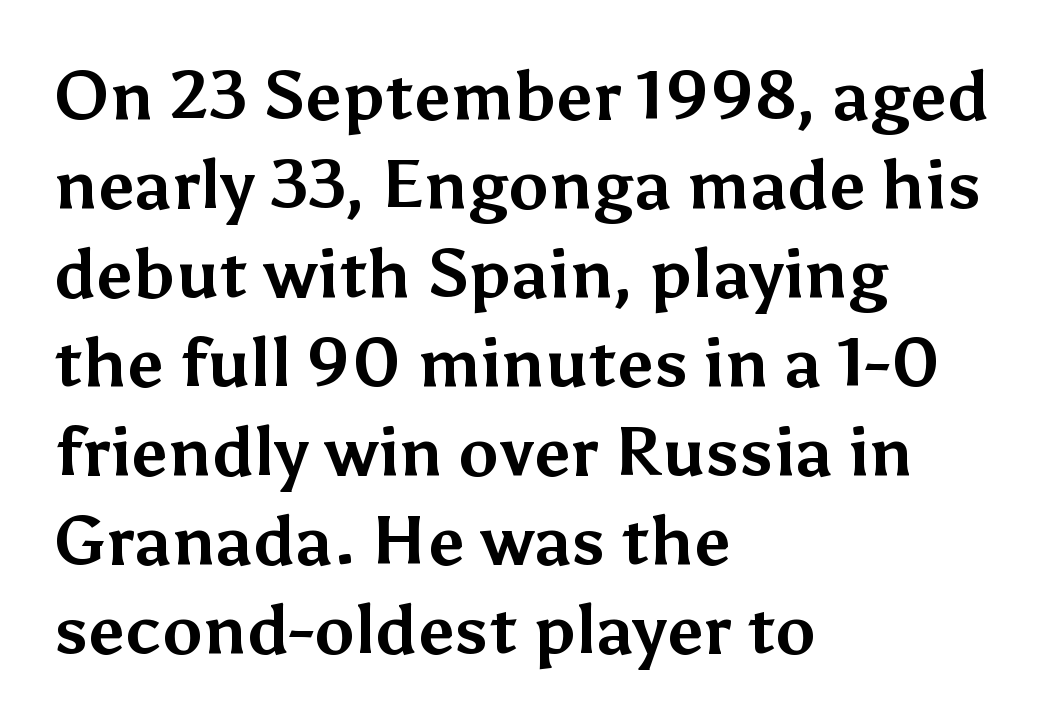
The image shows 68 px bold sans-serif type, upright; set left-aligned, normal line spacing (1.31x), normal letter spacing, not underlined; medium stroke contrast and a medium x-height.
